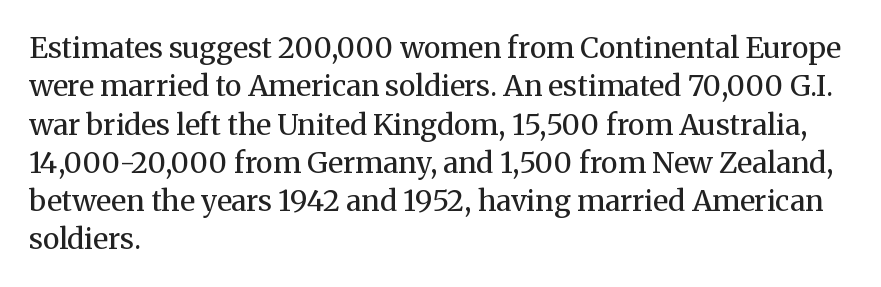
The image shows 29 px regular-weight serif type, upright; set left-aligned, normal line spacing (1.32x), normal letter spacing, not underlined; medium stroke contrast and a medium x-height.
